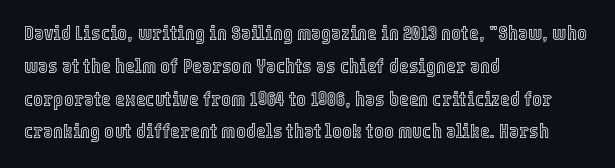
The image shows 21 px text type, upright; set left-aligned, normal line spacing (1.56x), normal letter spacing, not underlined.
